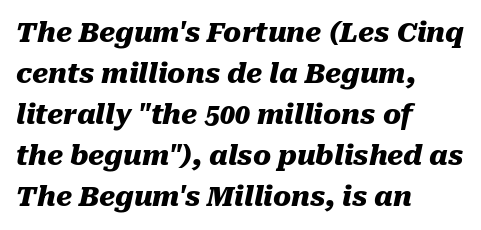
Every row of glyphs begins at an identical x-position on the left. Line spacing here is normal. The space directly below the letters is spotless. The horizontal fit of the characters is conventional and even.
